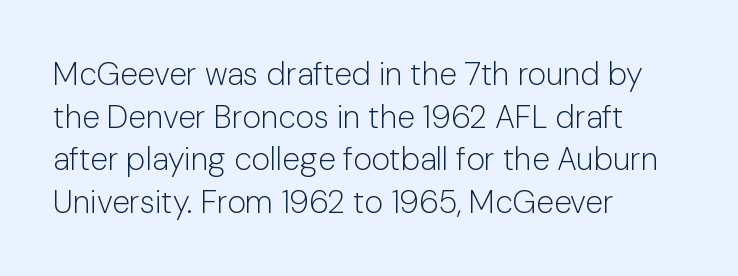
The image shows 32 px light sans-serif type, upright; set left-aligned, normal line spacing (1.33x), normal letter spacing, not underlined; low stroke contrast and a medium x-height.
